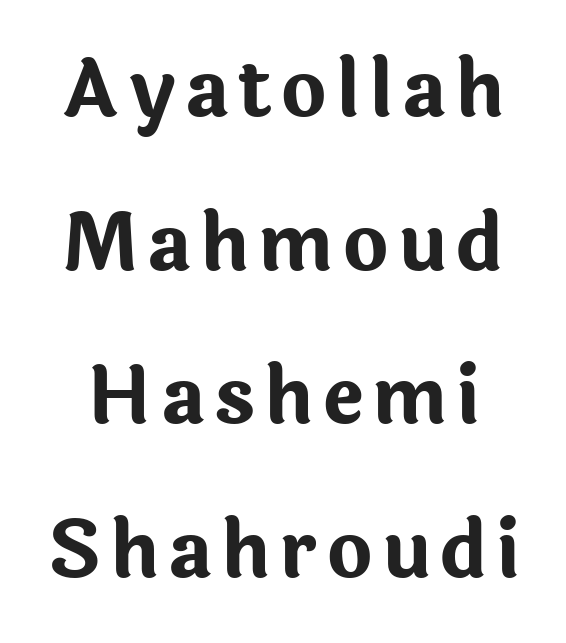
Q: Is the text bold? A: Yes.
Q: Is the text italic (slanted)? A: No, it is upright.
Q: Is the typeface a serif or a sans-serif typeface? A: Sans-serif.
Q: Is the text underlined? A: No.
Q: Is the spacing between lines tight, normal or loose? A: Loose.
Q: Width (condensed, normal, or wide)? A: Normal.
Q: Stroke contrast? A: Low.
Q: x-height? A: Medium.
Q: Monospaced? A: No.
